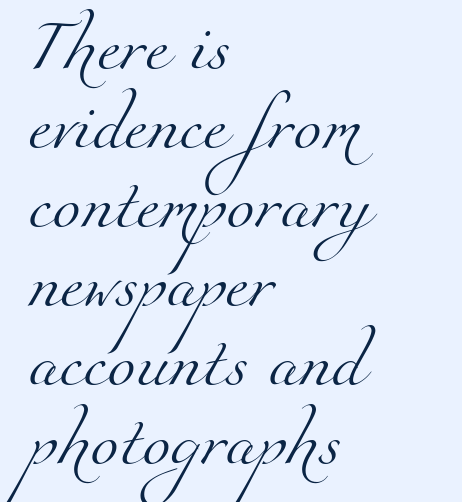
The image shows 51 px light serif type; set left-aligned, normal line spacing (1.55x), normal letter spacing, not underlined; medium stroke contrast and a small x-height.
